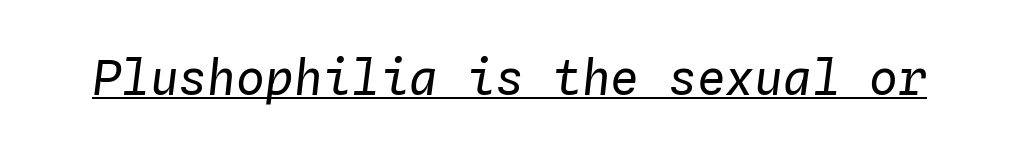
The image shows 48 px regular-weight type, italic (leaning right), monospaced; set normal letter spacing, underlined; low stroke contrast and a medium x-height.
